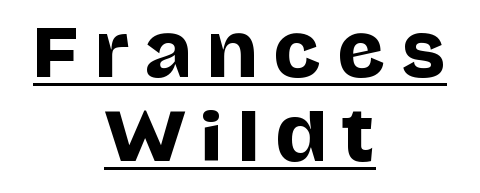
The image shows 66 px sans-serif type, upright; set centered, normal line spacing (1.27x), unusually wide letter spacing (+0.24 em), underlined; low stroke contrast and a large x-height.
